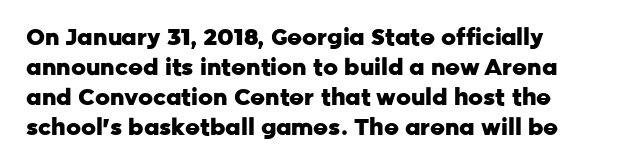
{"italic": "no", "bold": "yes", "underline": "no", "line_spacing": "normal", "line_spacing_ratio": 1.31, "letter_spacing": "normal", "letter_spacing_em": 0.0, "glyph_px": 23}
